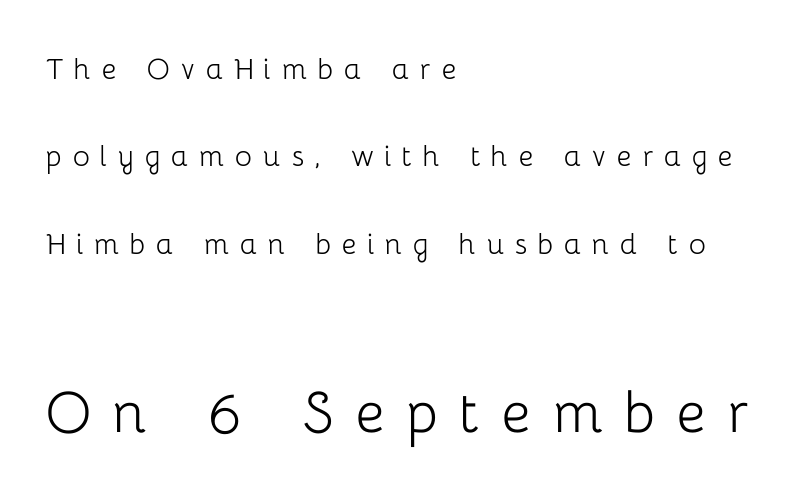
The letters in the lower block stand taller than those in the block above. Horizontally, the lines are justified to the leading edge only. The face used here is rendered with a markedly widened letterfit. Do the characters align in a grid? No, the font is proportional. Interline gaps are noticeably wide in this sample. Unlike a traditional serif, this face leaves its strokes unadorned.
